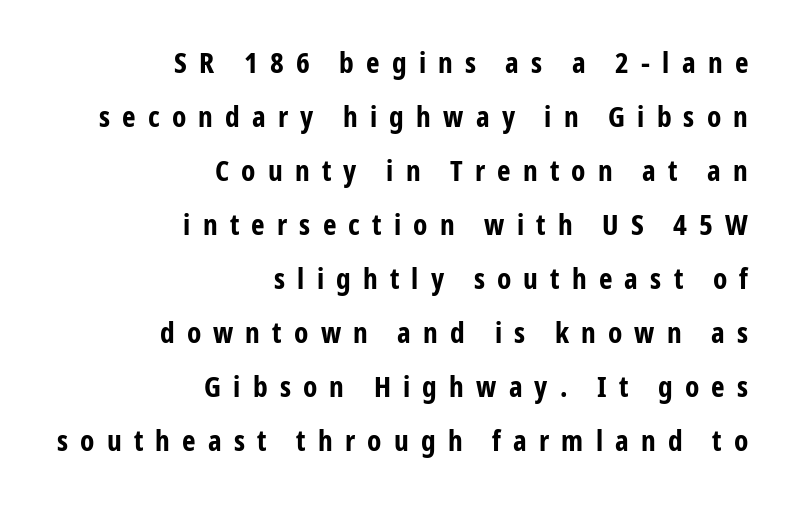
The image shows 29 px bold, condensed sans-serif type, upright; set right-aligned, line spacing 1.86x, unusually wide letter spacing (+0.42 em), not underlined; low stroke contrast and a medium x-height.
